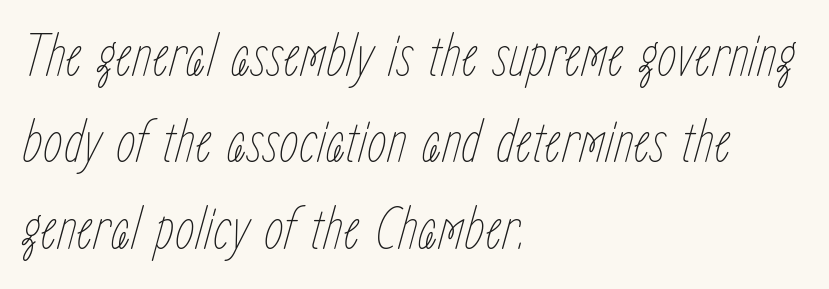
Q: Is the text bold? A: No.
Q: Is the text italic (slanted)? A: Yes, it leans right by about 15 degrees.
Q: Is the text underlined? A: No.
Q: How is the paragraph aligned? A: Left-aligned.
Q: Is the spacing between letters normal or unusually wide? A: Normal.
Q: Is the spacing between lines tight, normal or loose? A: Normal.
Q: Width (condensed, normal, or wide)? A: Condensed.
Q: Stroke contrast? A: Low.
Q: x-height? A: Medium.
Q: Monospaced? A: No.
